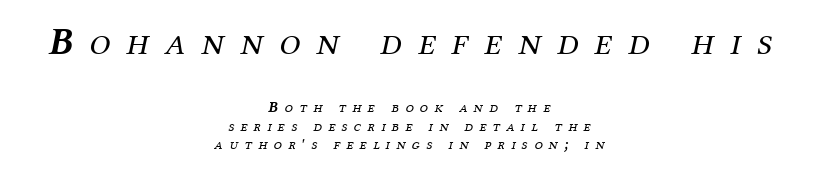
Every character sits at an angle, as italics do. The space directly below the letters is spotless. Compared with typical body copy, the letter spacing here is much looser. The typesetter chose a symmetrical, centered arrangement here.
